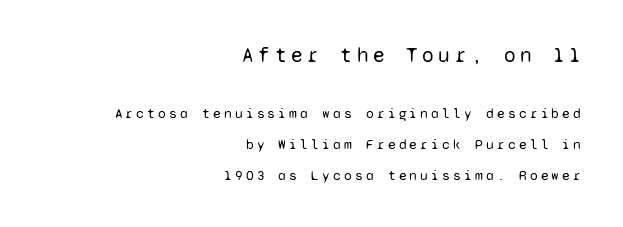
Q: Is the text bold? A: No.
Q: Is the text italic (slanted)? A: No, it is upright.
Q: Is the text underlined? A: No.
Q: How is the paragraph aligned? A: Right-aligned.
Q: Is the spacing between letters normal or unusually wide? A: Unusually wide.
Q: Is the spacing between lines tight, normal or loose? A: Loose.
Q: Which block of text is set in a larger size, the first (top) or the second (bottom)? A: The first (top) one.
